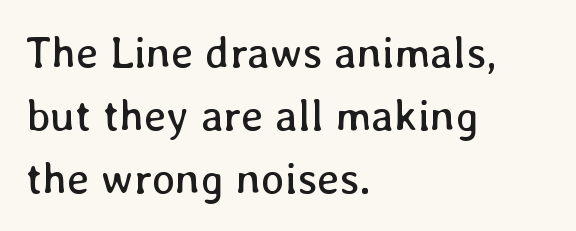
Letters have the restrained weight of plain body copy at most. Whoever set this chose a conventional vertical rhythm. Here the designer chose a conventional face with non-uniform glyph widths. The line texture is even and compact thanks to regular tracking. The letters stand straight up with perfectly vertical stems. Nobody drew a line under any word here.
